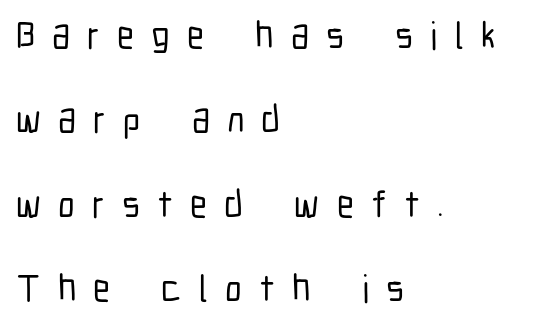
The image shows 38 px condensed sans-serif type, upright; set left-aligned, loose line spacing (2.22x), unusually wide letter spacing (+0.45 em), not underlined; low stroke contrast and a medium x-height.
